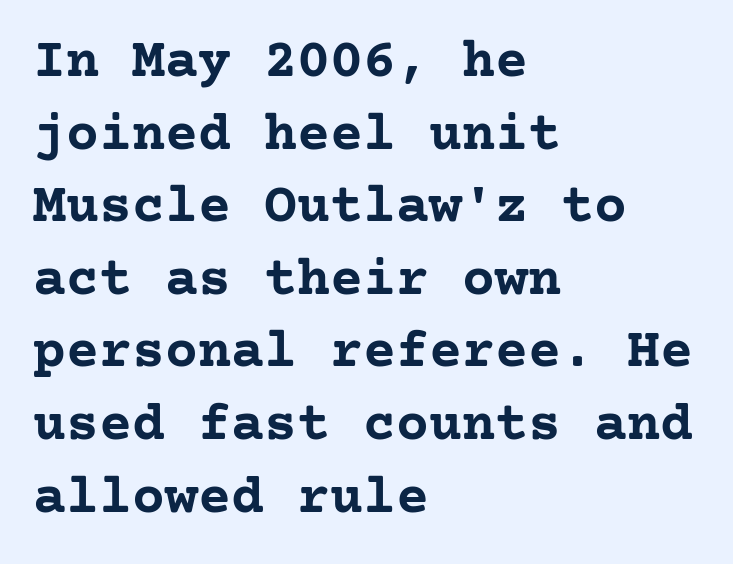
{"serif": "yes", "italic": "no", "bold": "yes", "weight": "semibold", "width": "normal", "stroke_contrast": "low", "x_height": "medium", "underline": "no", "align": "left", "line_spacing": "normal", "line_spacing_ratio": 1.32, "letter_spacing": "normal", "letter_spacing_em": 0.0, "glyph_px": 55}
